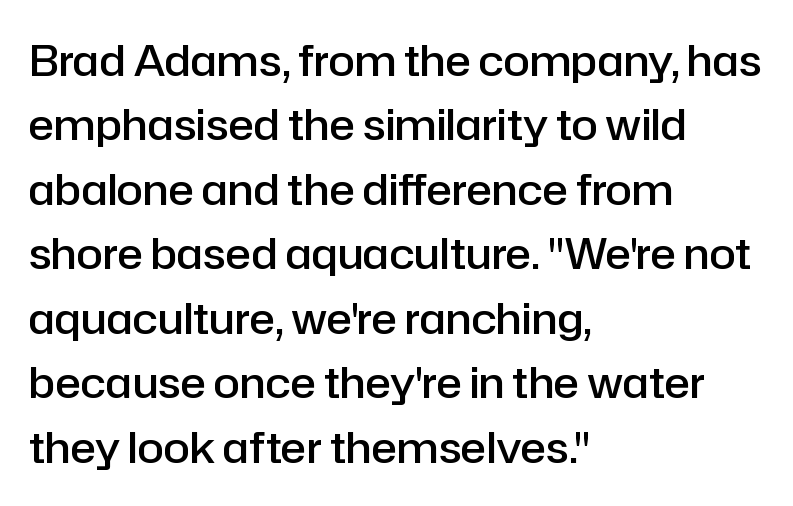
{"serif": "no", "italic": "no", "bold": "semi", "weight": "semibold", "width": "normal", "stroke_contrast": "low", "x_height": "medium", "monospaced": "no", "underline": "no", "align": "left", "line_spacing": "normal", "line_spacing_ratio": 1.5, "letter_spacing": "normal", "letter_spacing_em": 0.0, "glyph_px": 43}
